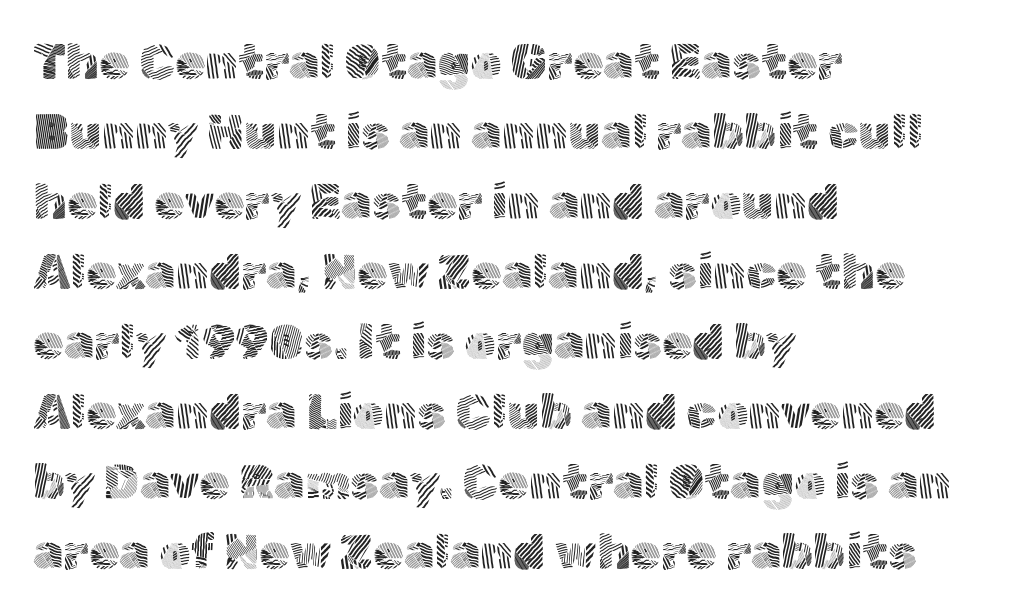
Q: Is the text bold? A: No.
Q: Is the text italic (slanted)? A: No, it is upright.
Q: Is the typeface a serif or a sans-serif typeface? A: Sans-serif.
Q: Is the text underlined? A: No.
Q: How is the paragraph aligned? A: Left-aligned.
Q: Is the spacing between letters normal or unusually wide? A: Normal.
Q: Is the spacing between lines tight, normal or loose? A: Normal.
Q: Width (condensed, normal, or wide)? A: Normal.
Q: x-height? A: Medium.
Q: Monospaced? A: No.
